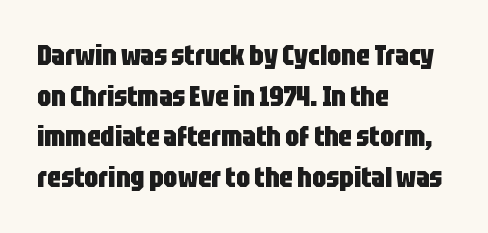
{"serif": "no", "italic": "no", "bold": "yes", "weight": "heavy", "width": "condensed", "stroke_contrast": "low", "x_height": "large", "monospaced": "no", "underline": "no", "align": "left", "line_spacing": "normal", "line_spacing_ratio": 1.45, "letter_spacing": "normal", "letter_spacing_em": 0.0, "glyph_px": 28}
